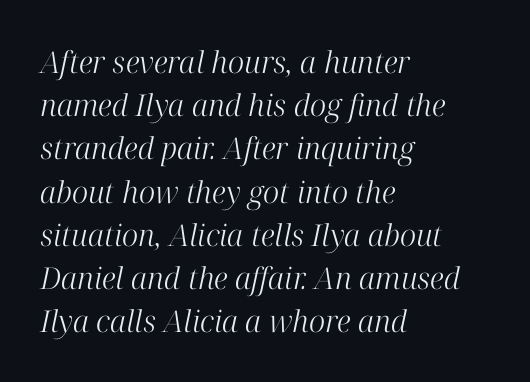
{"serif": "yes", "italic": "yes", "lean": "right", "slant_degrees": 12, "bold": "no", "weight": "light", "width": "normal", "stroke_contrast": "high", "x_height": "medium", "monospaced": "no", "underline": "no", "align": "left", "line_spacing": "normal", "line_spacing_ratio": 1.44, "letter_spacing": "normal", "letter_spacing_em": 0.0, "glyph_px": 30}
